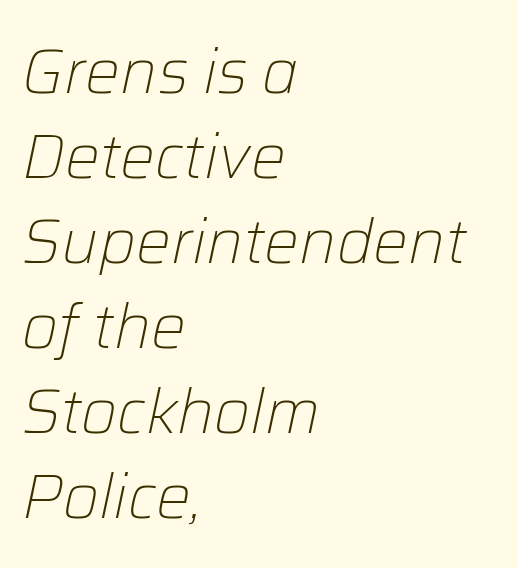
Q: Is the text bold? A: No.
Q: Is the text italic (slanted)? A: Yes, it leans right by about 12 degrees.
Q: Is the text underlined? A: No.
Q: How is the paragraph aligned? A: Left-aligned.
Q: Is the spacing between letters normal or unusually wide? A: Normal.
Q: Is the spacing between lines tight, normal or loose? A: Normal.
Q: Width (condensed, normal, or wide)? A: Normal.
Q: Stroke contrast? A: Low.
Q: x-height? A: Medium.
Q: Monospaced? A: No.
